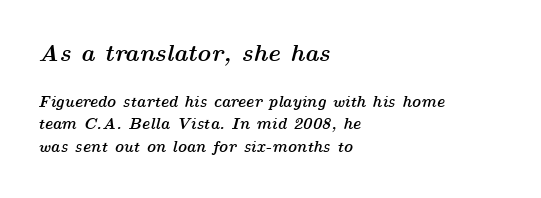
The image shows 24 px bold type, italic (leaning right); set left-aligned, normal line spacing (1.43x), normal letter spacing, not underlined; the first (top) block is 1.5x larger.
